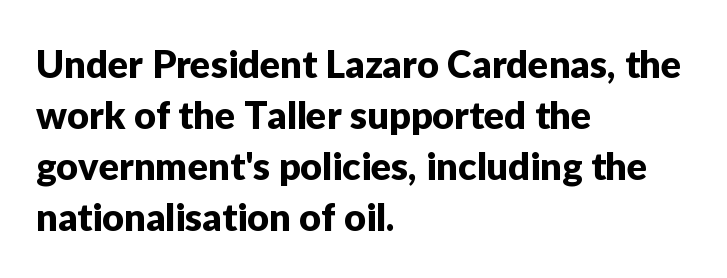
{"serif": "no", "italic": "no", "width": "normal", "stroke_contrast": "low", "x_height": "medium", "monospaced": "no", "underline": "no", "align": "left", "line_spacing": "normal", "line_spacing_ratio": 1.34, "letter_spacing": "normal", "letter_spacing_em": 0.0, "glyph_px": 38}
